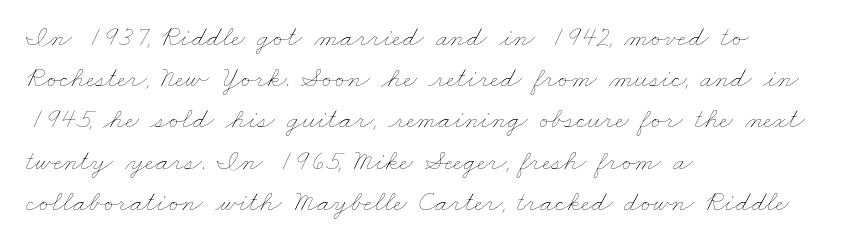
Q: Is the text bold? A: No.
Q: Is the text underlined? A: No.
Q: How is the paragraph aligned? A: Left-aligned.
Q: Is the spacing between letters normal or unusually wide? A: Normal.
Q: Is the spacing between lines tight, normal or loose? A: Normal.
Q: Width (condensed, normal, or wide)? A: Wide.
Q: Stroke contrast? A: Low.
Q: x-height? A: Small.
Q: Monospaced? A: No.
